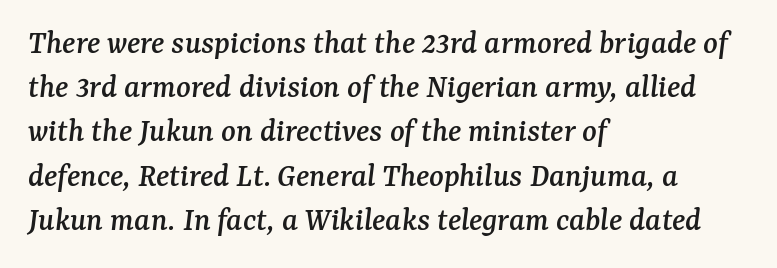
{"serif": "yes", "italic": "yes", "lean": "right", "slant_degrees": 7, "width": "normal", "stroke_contrast": "medium", "x_height": "medium", "monospaced": "no", "underline": "no", "align": "left", "line_spacing": "normal", "line_spacing_ratio": 1.3, "letter_spacing": "normal", "letter_spacing_em": 0.0, "glyph_px": 34}
